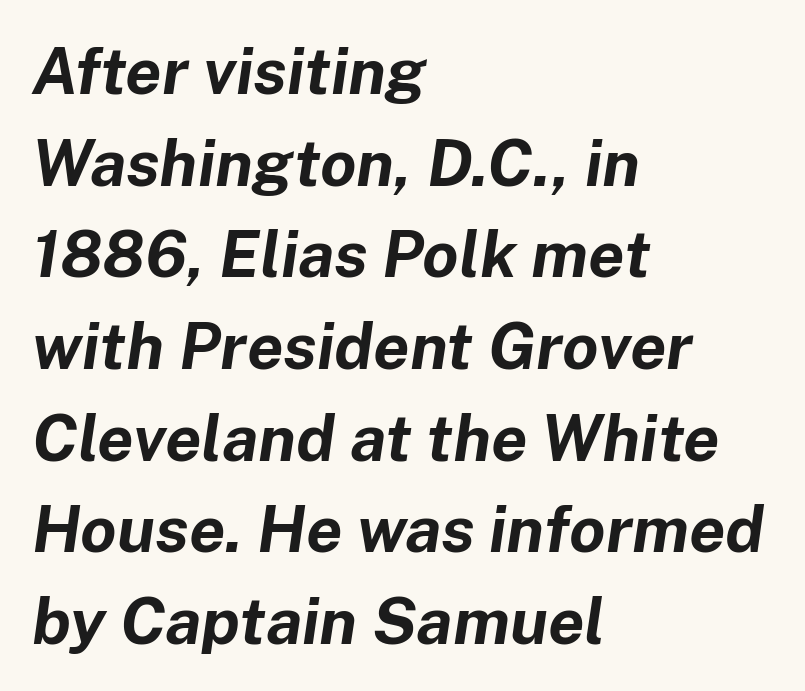
The image shows 65 px bold type, italic (leaning right); set left-aligned, normal line spacing (1.41x), normal letter spacing, not underlined; low stroke contrast and a medium x-height.
